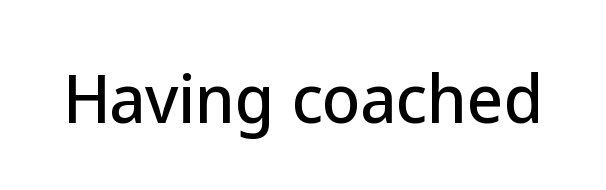
In terms of letterspacing, this is plain default setting. These lines are rendered in a variable-pitch font. Lines of text with bare space underneath. Typographically, this falls in the sans-serif category. Rendered with straight, roman letterforms.
